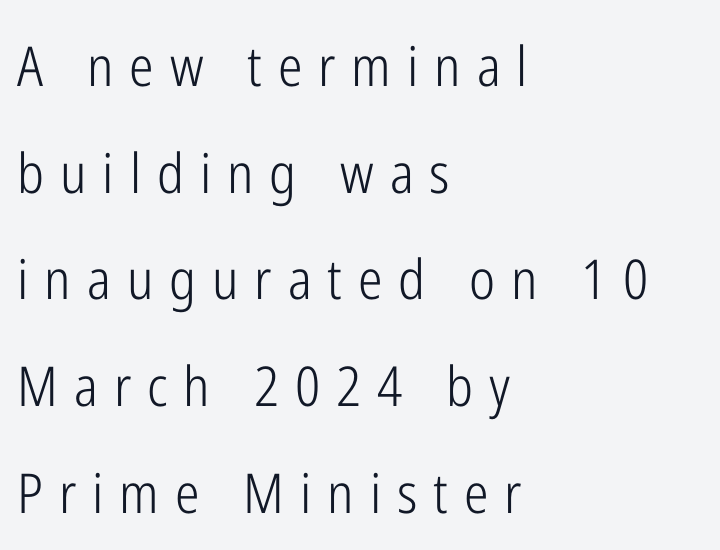
A clean baseline with only descenders dipping below it. Caption: expanded tracking, letters set apart. Caption: multi-line text, flush left, ragged right. A typesetter would call this proportional, since set widths differ per character.
